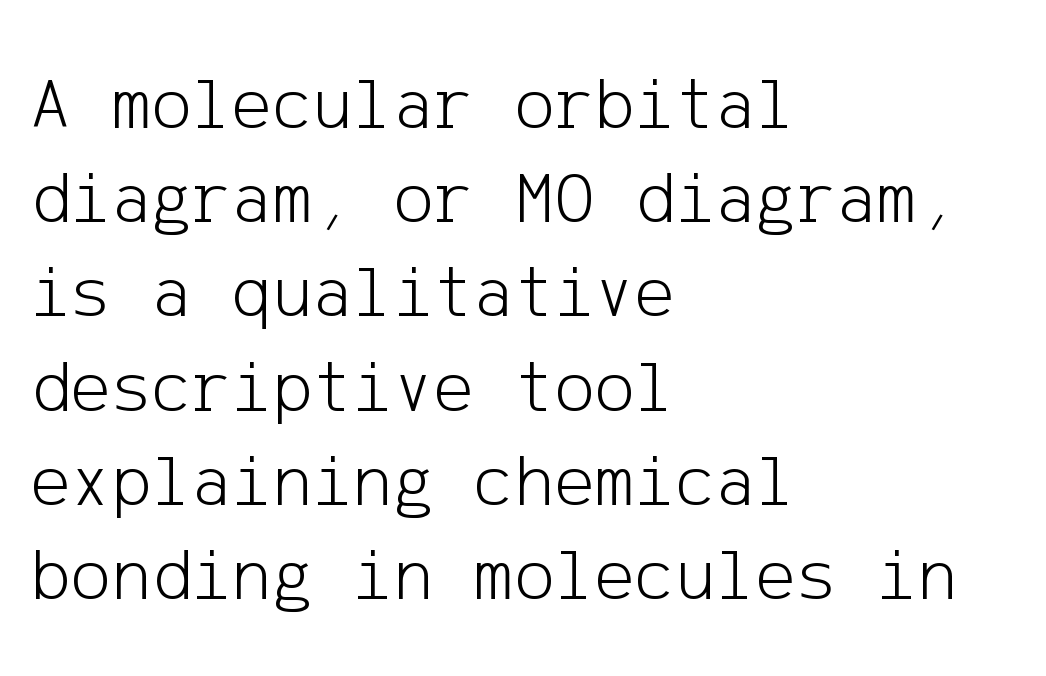
Q: Is the text bold? A: No.
Q: Is the text italic (slanted)? A: No, it is upright.
Q: Is the typeface a serif or a sans-serif typeface? A: Sans-serif.
Q: Is the text underlined? A: No.
Q: How is the paragraph aligned? A: Left-aligned.
Q: Is the spacing between letters normal or unusually wide? A: Normal.
Q: Width (condensed, normal, or wide)? A: Normal.
Q: Stroke contrast? A: Low.
Q: x-height? A: Medium.
